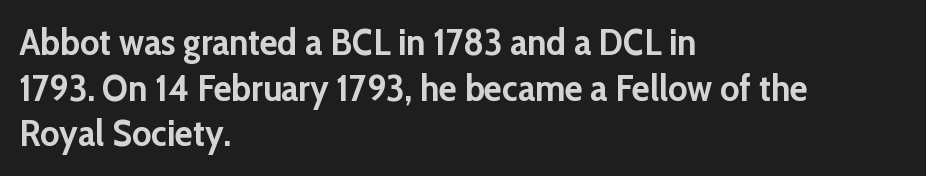
Q: Is the text bold? A: Yes.
Q: Is the text italic (slanted)? A: No, it is upright.
Q: Is the typeface a serif or a sans-serif typeface? A: Sans-serif.
Q: Is the text underlined? A: No.
Q: How is the paragraph aligned? A: Left-aligned.
Q: Is the spacing between letters normal or unusually wide? A: Normal.
Q: Width (condensed, normal, or wide)? A: Normal.
Q: Stroke contrast? A: Low.
Q: x-height? A: Medium.
Q: Monospaced? A: No.
